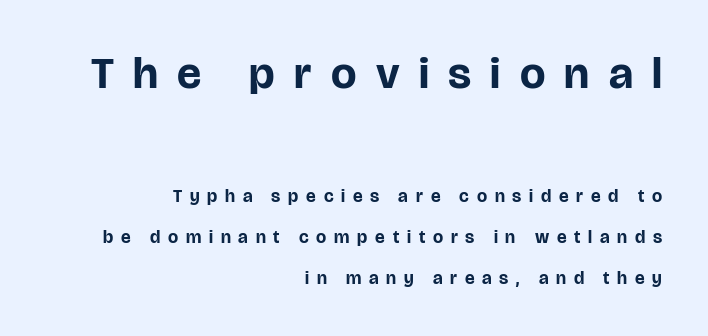
This rendering uses right alignment, leaving the left contour irregular. Rendered with straight, roman letterforms. The foot of each line stays bare and open. Is this a fixed-width face? No — the glyphs have proportional, varying widths. In terms of letterform style, serifs are entirely absent. Tracking here is generous; glyphs stand well apart from one another.
